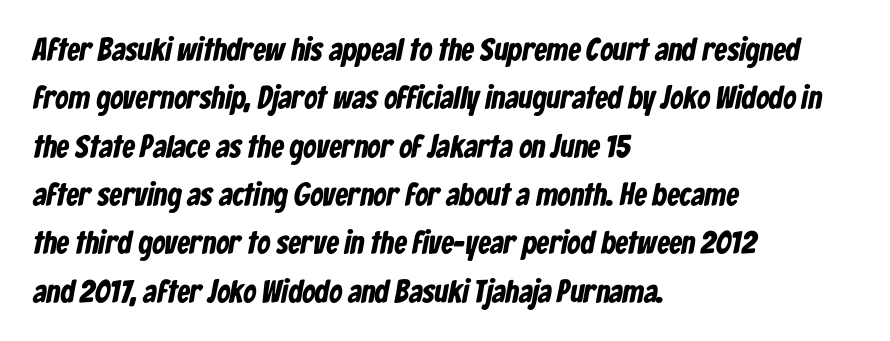
Q: Is the text bold? A: Yes.
Q: Is the typeface a serif or a sans-serif typeface? A: Sans-serif.
Q: Is the text underlined? A: No.
Q: How is the paragraph aligned? A: Left-aligned.
Q: Is the spacing between letters normal or unusually wide? A: Normal.
Q: Is the spacing between lines tight, normal or loose? A: Normal.
Q: Width (condensed, normal, or wide)? A: Condensed.
Q: Stroke contrast? A: Low.
Q: x-height? A: Medium.
Q: Monospaced? A: No.
